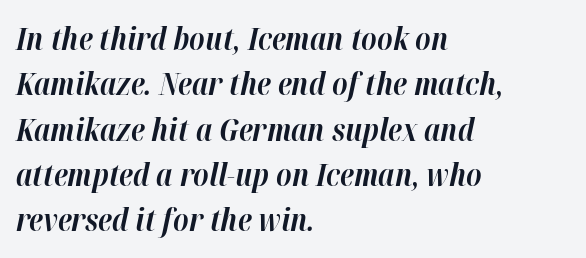
The image shows 31 px bold type, italic (leaning right); set left-aligned, normal line spacing (1.46x), normal letter spacing, not underlined; high stroke contrast and a medium x-height.
